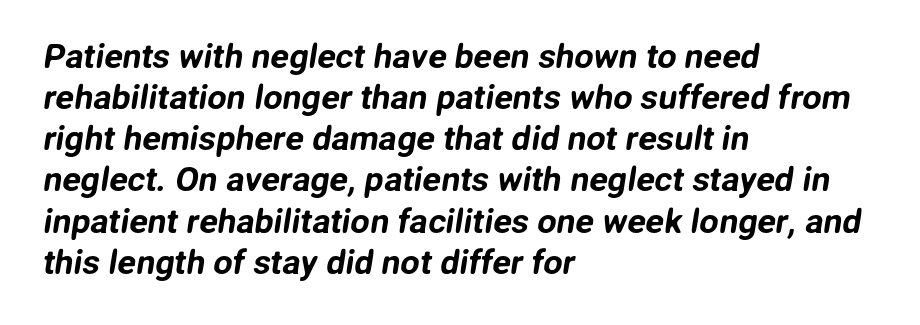
The typesetter chose a ragged-right arrangement here. These lines are composed in type without serifs. The passage shown has conventional tracking throughout. Varying glyph widths throughout — classic text-font behaviour.
